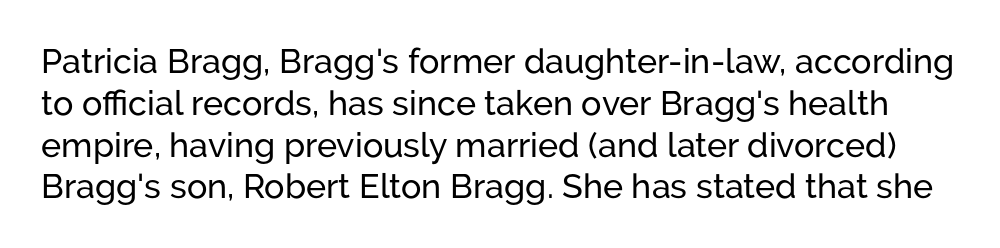
The image shows 34 px sans-serif type, upright; set line spacing 1.23x, normal letter spacing, not underlined; low stroke contrast and a medium x-height.
